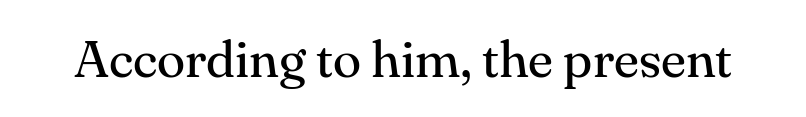
Q: Is the text bold? A: No.
Q: Is the text italic (slanted)? A: No, it is upright.
Q: Is the typeface a serif or a sans-serif typeface? A: Serif.
Q: Is the text underlined? A: No.
Q: Is the spacing between letters normal or unusually wide? A: Normal.
Q: Width (condensed, normal, or wide)? A: Normal.
Q: Stroke contrast? A: Medium.
Q: x-height? A: Small.
Q: Monospaced? A: No.
